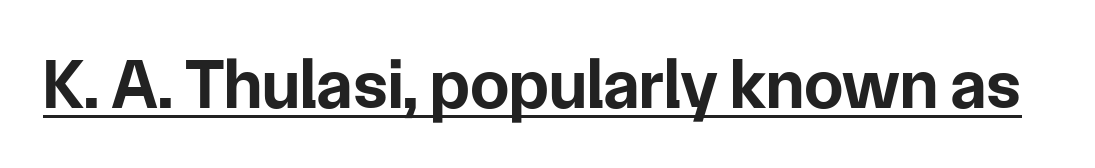
{"serif": "no", "italic": "no", "bold": "yes", "weight": "bold", "width": "normal", "stroke_contrast": "low", "x_height": "medium", "monospaced": "no", "underline": "yes", "letter_spacing": "normal", "letter_spacing_em": 0.0, "glyph_px": 70}
